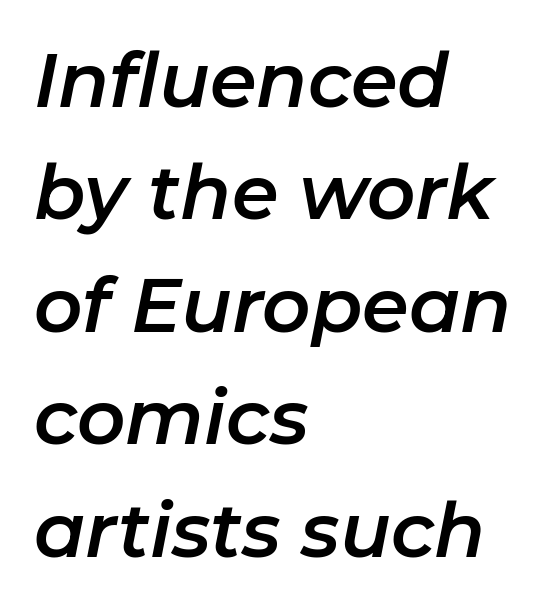
Q: Is the text italic (slanted)? A: Yes, it leans right by about 11 degrees.
Q: Is the text underlined? A: No.
Q: How is the paragraph aligned? A: Left-aligned.
Q: Is the spacing between letters normal or unusually wide? A: Normal.
Q: Is the spacing between lines tight, normal or loose? A: Normal.
Q: Width (condensed, normal, or wide)? A: Normal.
Q: Stroke contrast? A: Low.
Q: x-height? A: Medium.
Q: Monospaced? A: No.
